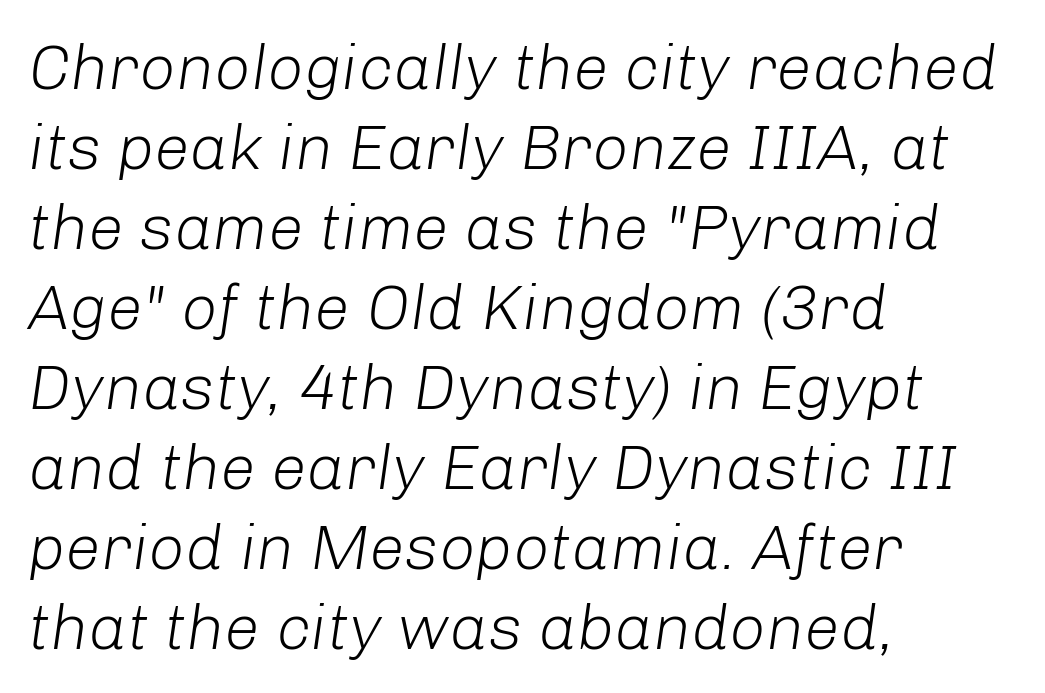
Q: Is the text bold? A: No.
Q: Is the text italic (slanted)? A: Yes, it leans right by about 8 degrees.
Q: Is the text underlined? A: No.
Q: How is the paragraph aligned? A: Left-aligned.
Q: Is the spacing between letters normal or unusually wide? A: Normal.
Q: Is the spacing between lines tight, normal or loose? A: Normal.
Q: Width (condensed, normal, or wide)? A: Normal.
Q: Stroke contrast? A: Low.
Q: x-height? A: Medium.
Q: Monospaced? A: No.
